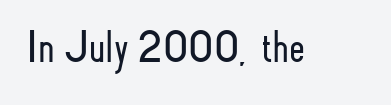
No chunkiness to these letters — they're not bold. Characters follow at the spacing the type designer built in. You could not count columns in this text — the font is proportionally spaced. Anything drawn beneath the words? Only blank space. You can tell from the bare stems that sans-serif type was used. Do the letters lean? They stand straight.
